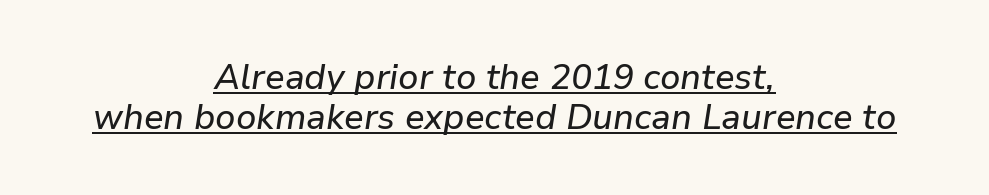
The tracking reads as untouched default to a designer's eye. The passage shown is typed in a proportional face where columns would drift. Visually the block forms a symmetrical silhouette, jagged on both flanks. What decoration does the sample have? An underline. The designer dialed line spacing down below the default. The face used here has a pronounced slope to its letters.
